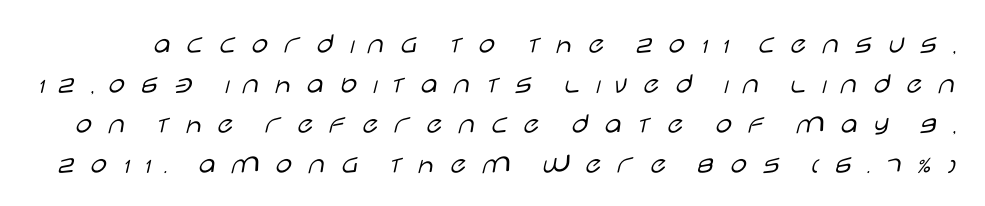
{"serif": "no", "bold": "no", "weight": "light", "width": "wide", "stroke_contrast": "low", "x_height": "large", "monospaced": "no", "underline": "no", "line_spacing": "normal", "line_spacing_ratio": 1.33, "letter_spacing": "wide", "letter_spacing_em": 0.39, "glyph_px": 30}
